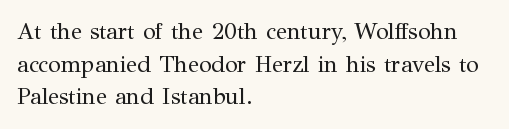
The image shows 23 px text type, upright; set left-aligned, normal line spacing (1.42x), normal letter spacing, not underlined.
